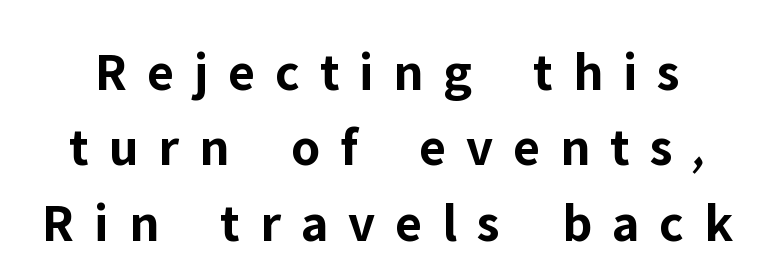
{"serif": "no", "italic": "no", "bold": "yes", "weight": "bold", "width": "normal", "stroke_contrast": "low", "x_height": "medium", "monospaced": "no", "underline": "no", "line_spacing": "normal", "line_spacing_ratio": 1.37, "letter_spacing": "wide", "letter_spacing_em": 0.36, "glyph_px": 55}
